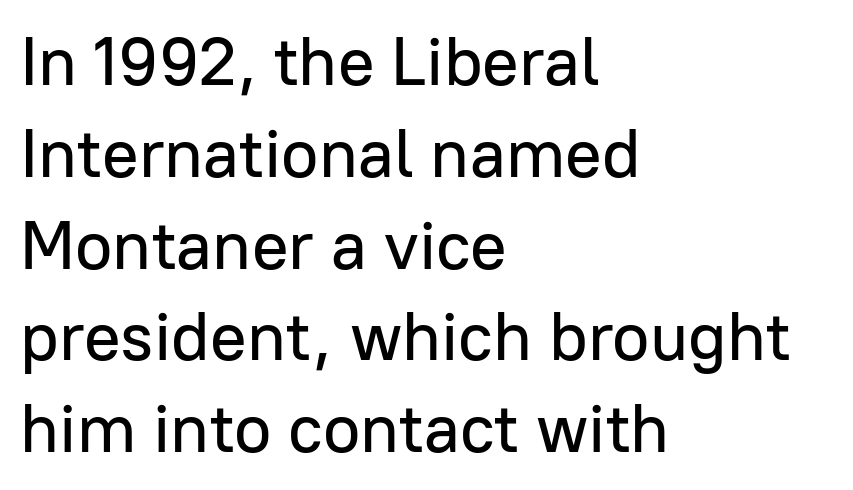
The foot of each line stays bare and open. The text was rendered using a sans face with plain stroke endings. Each letter keeps its own natural width here, so spacing adapts to shape. Quick note: interline space is typical. The gaps between neighbouring characters are ordinary and unremarkable.
